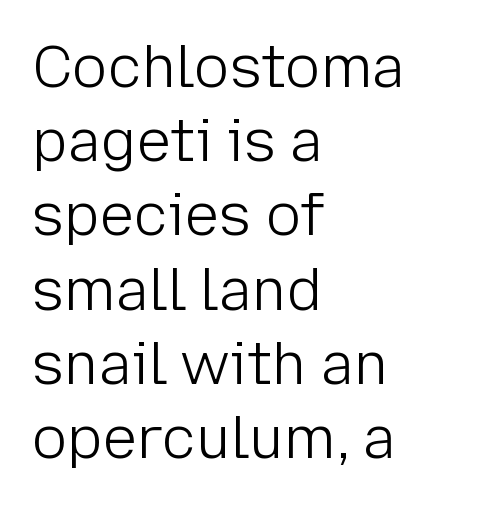
Q: Is the text bold? A: No.
Q: Is the text italic (slanted)? A: No, it is upright.
Q: Is the typeface a serif or a sans-serif typeface? A: Sans-serif.
Q: Is the text underlined? A: No.
Q: How is the paragraph aligned? A: Left-aligned.
Q: Is the spacing between letters normal or unusually wide? A: Normal.
Q: Is the spacing between lines tight, normal or loose? A: Normal.
Q: Width (condensed, normal, or wide)? A: Normal.
Q: Stroke contrast? A: Low.
Q: x-height? A: Medium.
Q: Monospaced? A: No.
